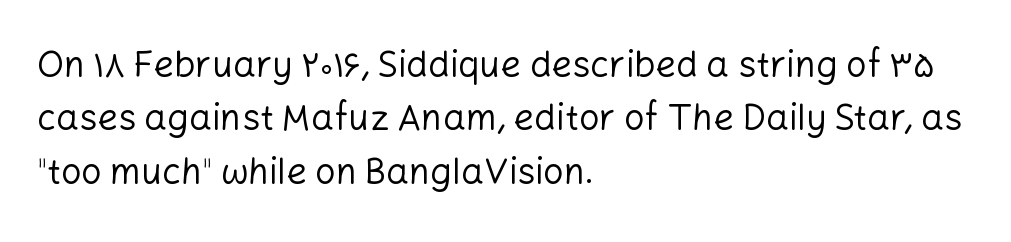
Q: Is the text bold? A: No.
Q: Is the text italic (slanted)? A: No, it is upright.
Q: Is the typeface a serif or a sans-serif typeface? A: Sans-serif.
Q: Is the text underlined? A: No.
Q: How is the paragraph aligned? A: Left-aligned.
Q: Is the spacing between letters normal or unusually wide? A: Normal.
Q: Is the spacing between lines tight, normal or loose? A: Normal.
Q: Width (condensed, normal, or wide)? A: Normal.
Q: Stroke contrast? A: Low.
Q: x-height? A: Medium.
Q: Monospaced? A: No.
